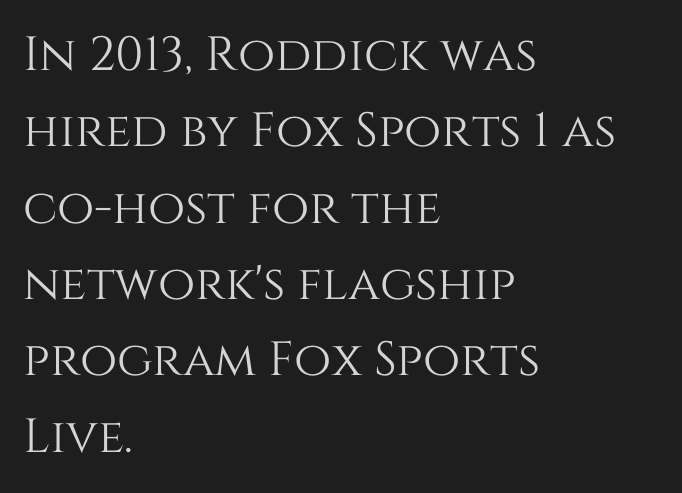
Posture: vertical. The line-height multiplier appears to be the usual default. The baseline area is clear. Standard letterfit; no display-style spreading of the glyphs. Compared with a centered layout, this one pins lines to the left instead.
